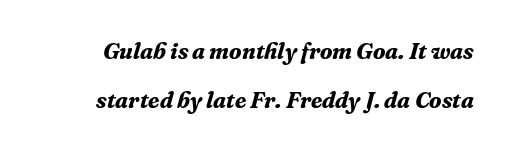
{"italic": "yes", "lean": "right", "slant_degrees": 16, "bold": "yes", "underline": "no", "line_spacing": "loose", "line_spacing_ratio": 2.15, "letter_spacing": "normal", "letter_spacing_em": 0.0, "glyph_px": 23}
